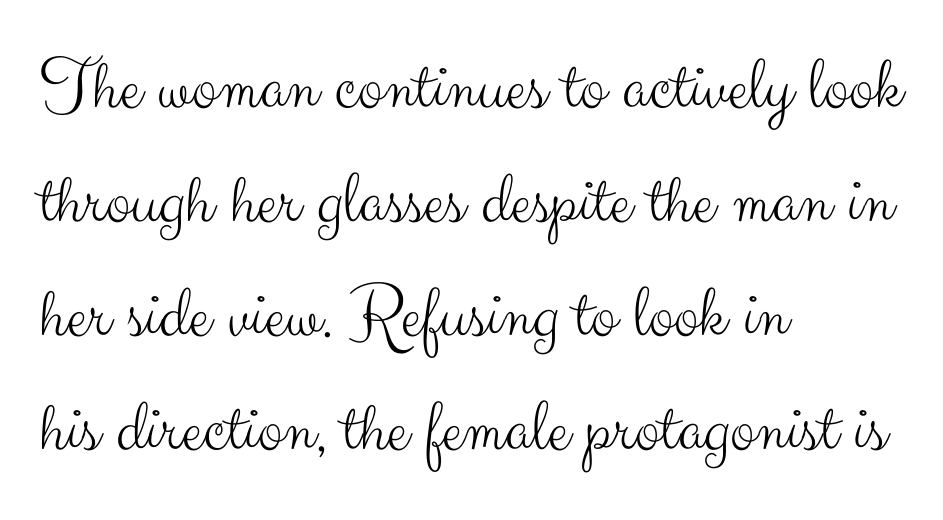
The image shows 75 px light sans-serif type; set left-aligned, normal line spacing (1.52x), normal letter spacing, not underlined; medium stroke contrast and a small x-height.
